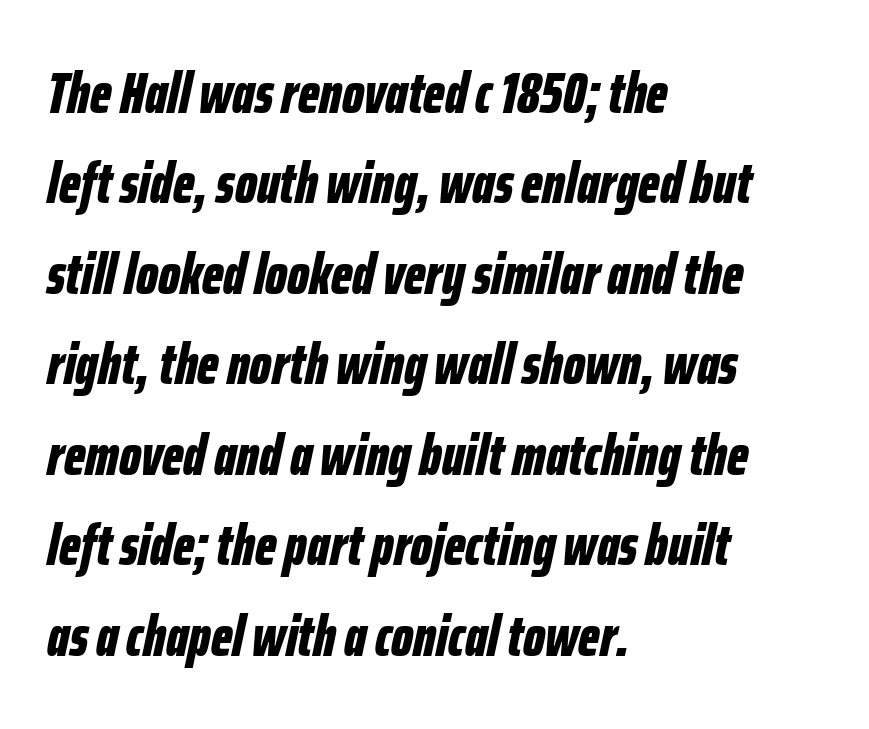
The image shows 58 px bold, condensed type, italic (leaning right); set left-aligned, normal line spacing (1.56x), normal letter spacing, not underlined; low stroke contrast and a medium x-height.
